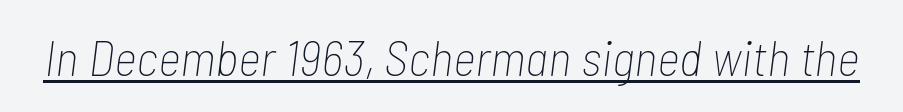
{"italic": "yes", "lean": "right", "slant_degrees": 7, "bold": "no", "weight": "thin", "width": "condensed", "stroke_contrast": "low", "x_height": "medium", "monospaced": "no", "underline": "yes", "letter_spacing": "normal", "letter_spacing_em": 0.0, "glyph_px": 50}
